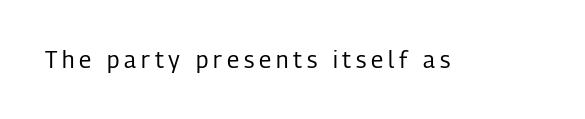
The image shows 23 px text type, upright; set unusually wide letter spacing (+0.21 em), not underlined.
